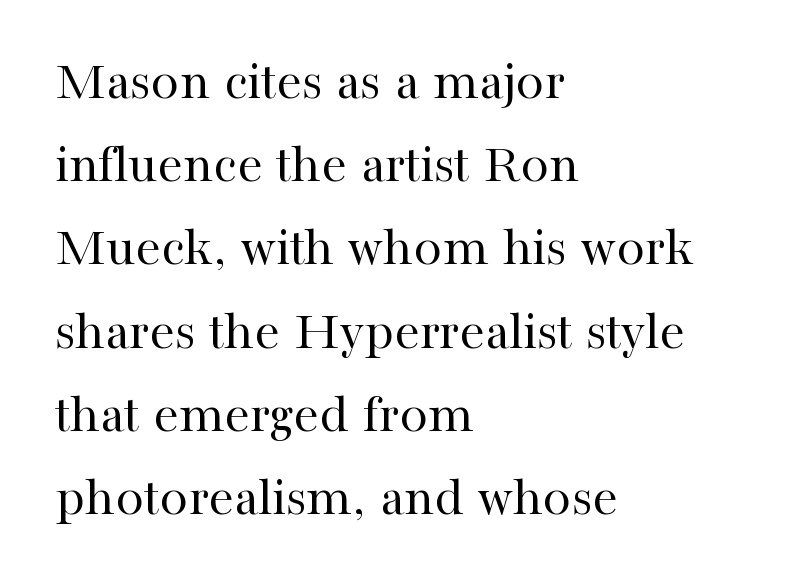
Q: Is the text bold? A: No.
Q: Is the text italic (slanted)? A: No, it is upright.
Q: Is the typeface a serif or a sans-serif typeface? A: Serif.
Q: Is the text underlined? A: No.
Q: How is the paragraph aligned? A: Left-aligned.
Q: Is the spacing between letters normal or unusually wide? A: Normal.
Q: Is the spacing between lines tight, normal or loose? A: Normal.
Q: Width (condensed, normal, or wide)? A: Normal.
Q: Stroke contrast? A: High.
Q: x-height? A: Medium.
Q: Monospaced? A: No.
